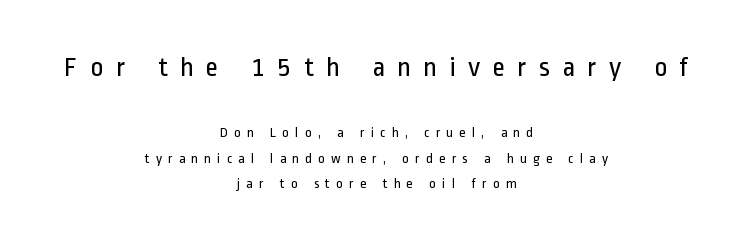
Q: Is the text bold? A: No.
Q: Is the text italic (slanted)? A: No, it is upright.
Q: Is the typeface a serif or a sans-serif typeface? A: Sans-serif.
Q: Is the text underlined? A: No.
Q: How is the paragraph aligned? A: Centered.
Q: Is the spacing between letters normal or unusually wide? A: Unusually wide.
Q: Which block of text is set in a larger size, the first (top) or the second (bottom)? A: The first (top) one.
Q: Width (condensed, normal, or wide)? A: Condensed.
Q: Stroke contrast? A: Low.
Q: x-height? A: Medium.
Q: Monospaced? A: No.
